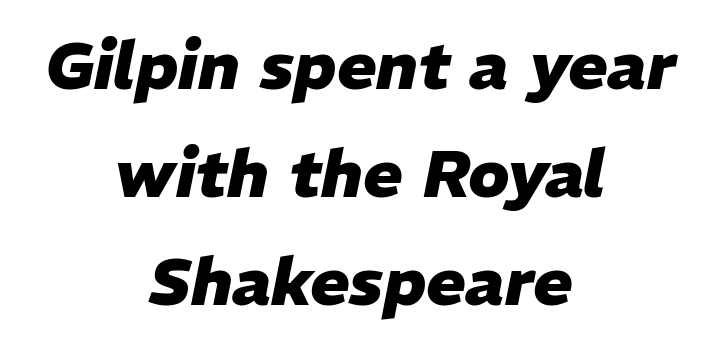
Q: Is the text bold? A: Yes.
Q: Is the text italic (slanted)? A: Yes, it leans right by about 11 degrees.
Q: Is the text underlined? A: No.
Q: How is the paragraph aligned? A: Centered.
Q: Is the spacing between letters normal or unusually wide? A: Normal.
Q: Is the spacing between lines tight, normal or loose? A: Normal.
Q: Width (condensed, normal, or wide)? A: Normal.
Q: Stroke contrast? A: Low.
Q: x-height? A: Medium.
Q: Monospaced? A: No.
